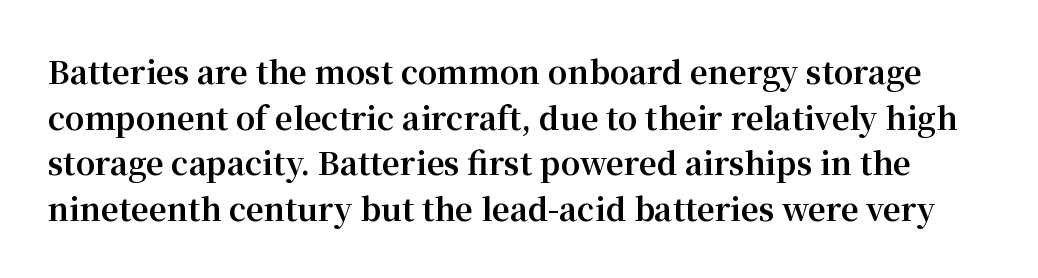
Q: Is the text bold? A: Yes.
Q: Is the text italic (slanted)? A: No, it is upright.
Q: Is the typeface a serif or a sans-serif typeface? A: Serif.
Q: Is the text underlined? A: No.
Q: Is the spacing between letters normal or unusually wide? A: Normal.
Q: Is the spacing between lines tight, normal or loose? A: Normal.
Q: Width (condensed, normal, or wide)? A: Normal.
Q: Stroke contrast? A: Medium.
Q: x-height? A: Medium.
Q: Monospaced? A: No.
